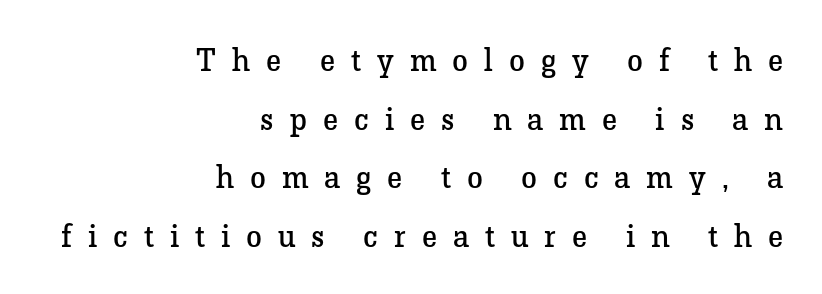
Q: Is the text bold? A: No.
Q: Is the text italic (slanted)? A: No, it is upright.
Q: Is the typeface a serif or a sans-serif typeface? A: Serif.
Q: Is the text underlined? A: No.
Q: How is the paragraph aligned? A: Right-aligned.
Q: Is the spacing between letters normal or unusually wide? A: Unusually wide.
Q: Width (condensed, normal, or wide)? A: Normal.
Q: Stroke contrast? A: Low.
Q: x-height? A: Medium.
Q: Monospaced? A: No.
